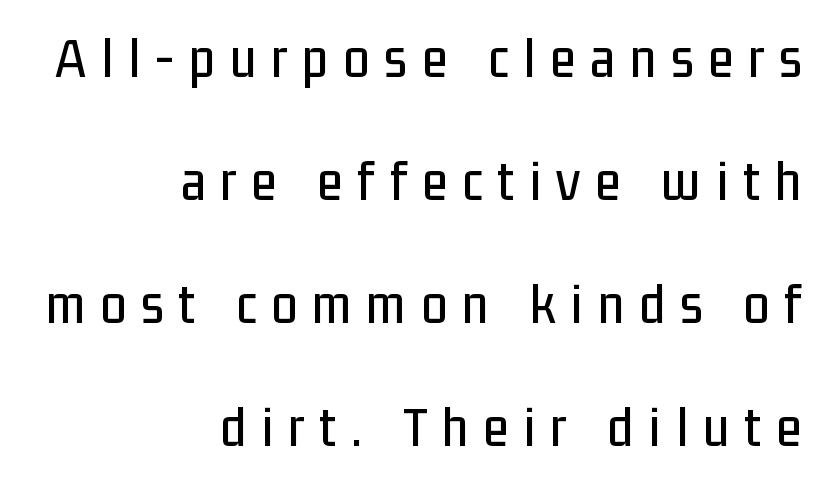
The image shows 58 px condensed sans-serif type, upright; set right-aligned, loose line spacing (2.12x), unusually wide letter spacing (+0.26 em), not underlined; low stroke contrast and a medium x-height.
